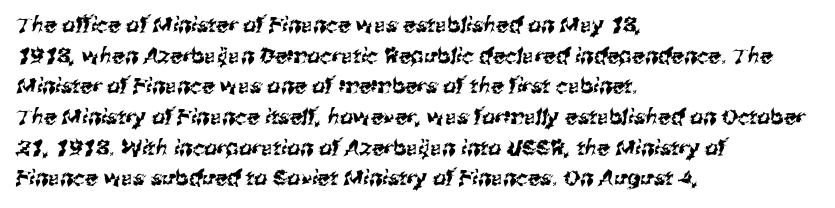
The image shows 21 px text type; set left-aligned, normal line spacing (1.46x), normal letter spacing, not underlined.
